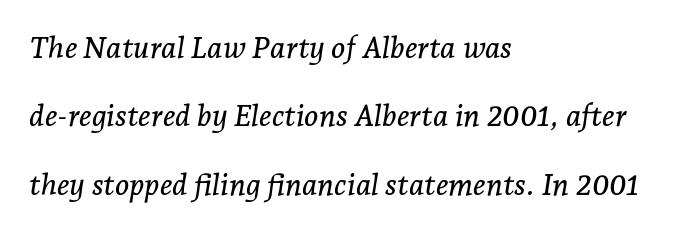
{"serif": "yes", "italic": "yes", "lean": "right", "slant_degrees": 7, "width": "normal", "stroke_contrast": "low", "x_height": "medium", "monospaced": "no", "underline": "no", "align": "left", "line_spacing": "loose", "line_spacing_ratio": 2.28, "letter_spacing": "normal", "letter_spacing_em": 0.0, "glyph_px": 30}
